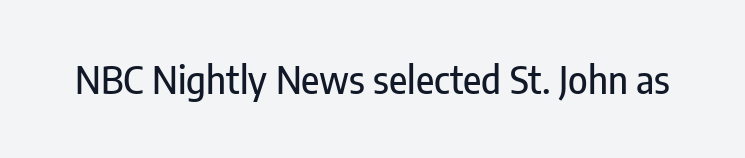
The letters sit at their default tracking, neither squeezed nor spread. The specimen reads as upright at a glance. Proportional: the letters do not fall into vertical columns. Each row of text sits above clean, open space.
